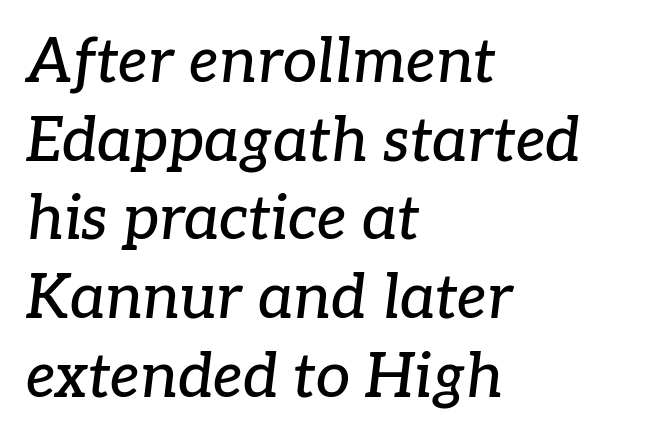
{"serif": "yes", "italic": "yes", "lean": "right", "slant_degrees": 7, "width": "normal", "stroke_contrast": "low", "x_height": "medium", "monospaced": "no", "underline": "no", "align": "left", "line_spacing": "normal", "line_spacing_ratio": 1.29, "letter_spacing": "normal", "letter_spacing_em": 0.0, "glyph_px": 61}
